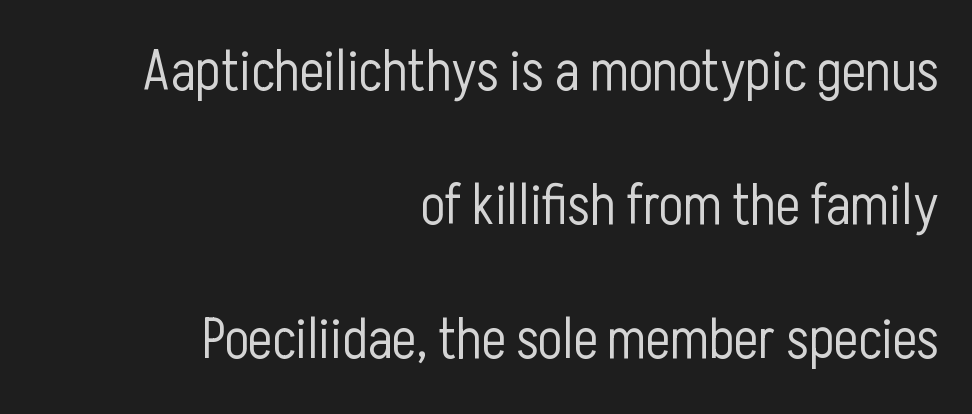
{"serif": "no", "italic": "no", "bold": "no", "weight": "light", "width": "condensed", "stroke_contrast": "low", "x_height": "medium", "monospaced": "no", "underline": "no", "align": "right", "line_spacing": "loose", "line_spacing_ratio": 2.35, "letter_spacing": "normal", "letter_spacing_em": 0.0, "glyph_px": 57}
